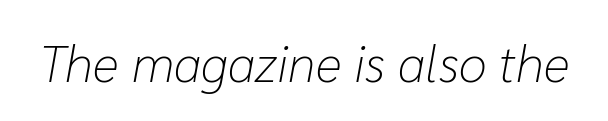
The image shows 51 px light type, italic (leaning right); set normal letter spacing, not underlined; low stroke contrast and a medium x-height.
